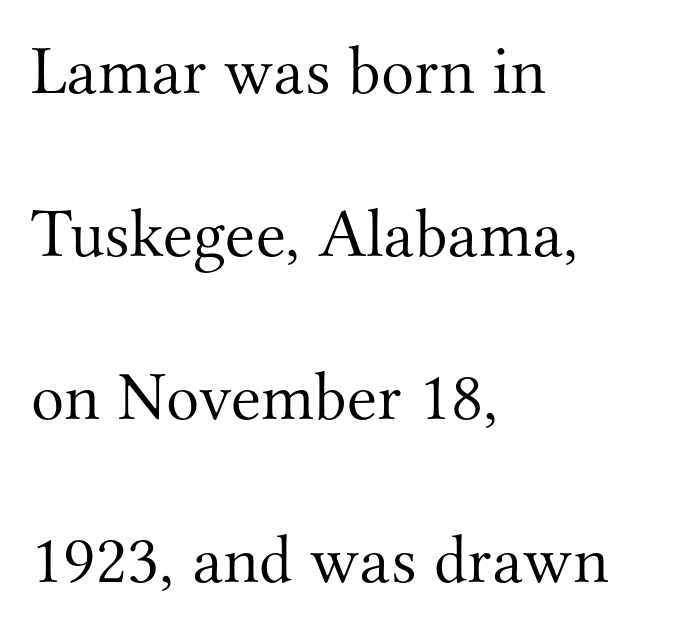
{"serif": "yes", "italic": "no", "bold": "no", "weight": "light", "width": "normal", "stroke_contrast": "medium", "x_height": "small", "monospaced": "no", "underline": "no", "align": "left", "line_spacing": "loose", "line_spacing_ratio": 2.36, "letter_spacing": "normal", "letter_spacing_em": 0.0, "glyph_px": 69}
